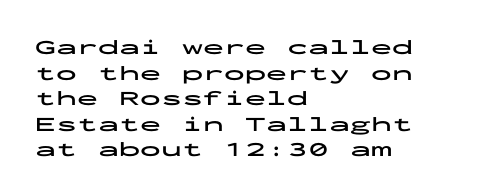
Q: Is the text bold? A: Yes.
Q: Is the text italic (slanted)? A: No, it is upright.
Q: Is the text underlined? A: No.
Q: How is the paragraph aligned? A: Left-aligned.
Q: Is the spacing between letters normal or unusually wide? A: Normal.
